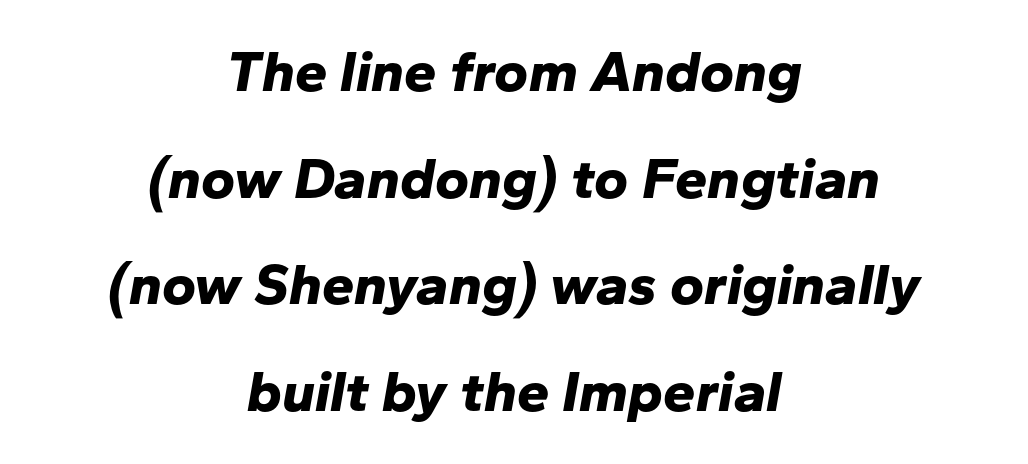
A centered setting, common on invitations and titles, is used for this passage. What stands out about the letter spacing? Nothing — it is the standard amount. Chunky letters — that's bold for sure. Looking at the ascenders, they clearly lean. Character widths vary here, with narrow letters taking less room than wide ones. Honestly, there is no underline to notice here at all.
